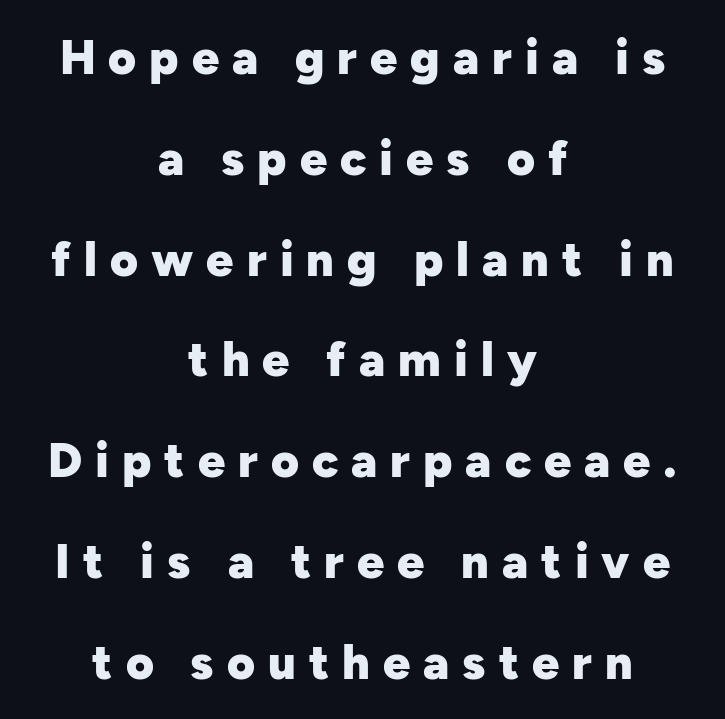
{"serif": "no", "italic": "no", "bold": "yes", "weight": "heavy", "width": "normal", "stroke_contrast": "low", "x_height": "medium", "monospaced": "no", "underline": "no", "align": "center", "line_spacing": "loose", "line_spacing_ratio": 2.1, "letter_spacing": "wide", "letter_spacing_em": 0.27, "glyph_px": 48}
